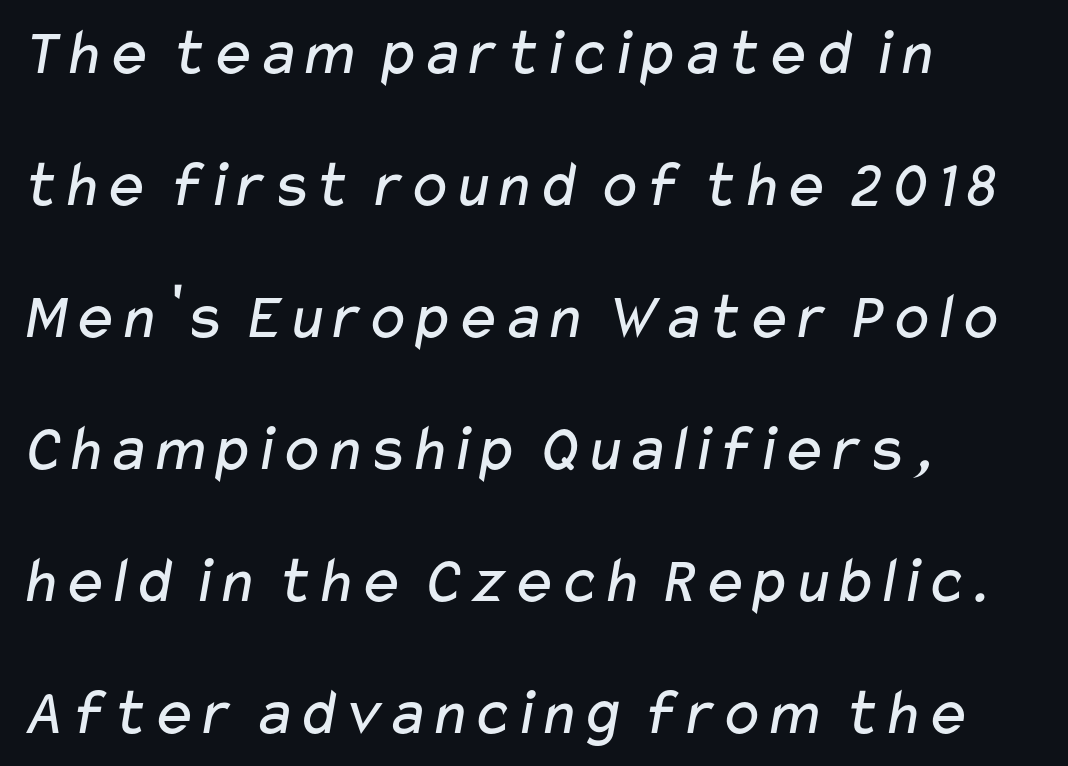
The image shows 67 px regular-weight, wide sans-serif type; set left-aligned, loose line spacing (1.97x), normal letter spacing, not underlined; low stroke contrast and a medium x-height.
